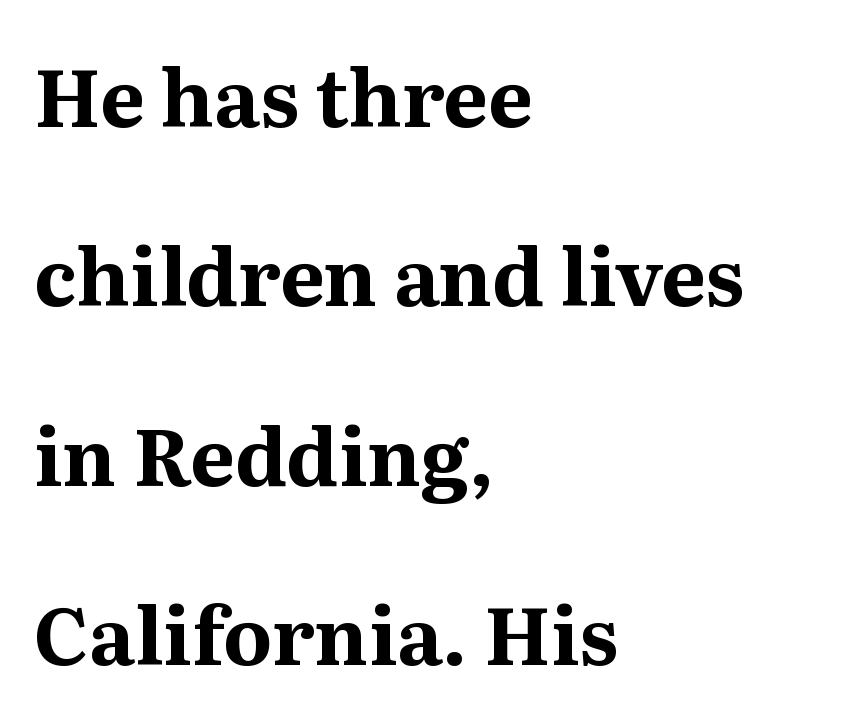
The image shows 79 px bold serif type, upright; set left-aligned, loose line spacing (2.27x), normal letter spacing, not underlined; medium stroke contrast and a medium x-height.
